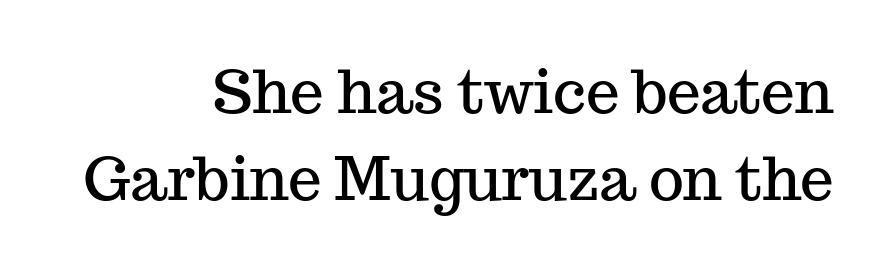
Q: Is the text italic (slanted)? A: No, it is upright.
Q: Is the typeface a serif or a sans-serif typeface? A: Serif.
Q: Is the text underlined? A: No.
Q: How is the paragraph aligned? A: Right-aligned.
Q: Is the spacing between letters normal or unusually wide? A: Normal.
Q: Is the spacing between lines tight, normal or loose? A: Normal.
Q: Width (condensed, normal, or wide)? A: Normal.
Q: Stroke contrast? A: Medium.
Q: x-height? A: Medium.
Q: Monospaced? A: No.
